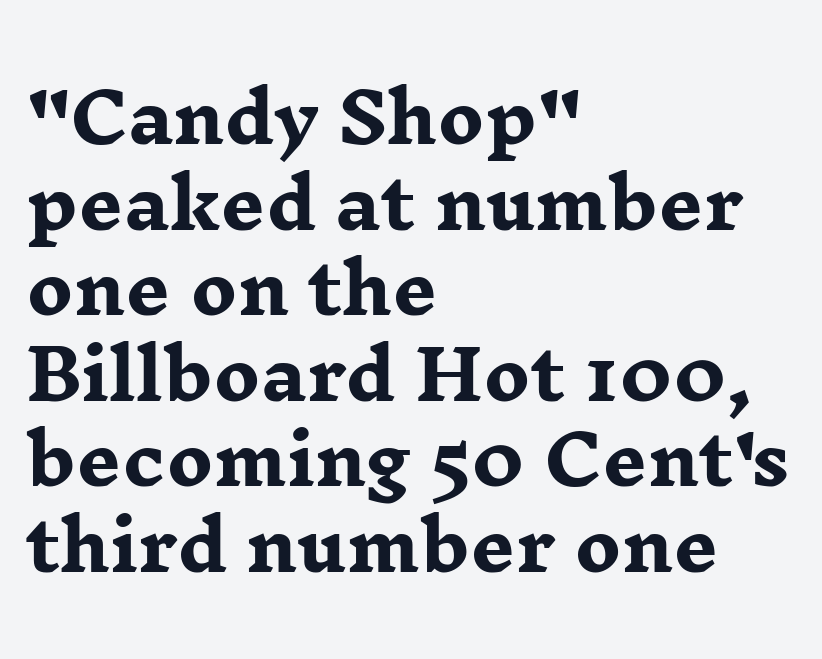
The face used here is proportionally spaced, like ordinary book or web type. The text was rendered using a seriffed face with decorative stroke endings. Type without underlining. The letterforms sit shoulder to shoulder at normal distance. It's the straight-up-and-down kind of type.
